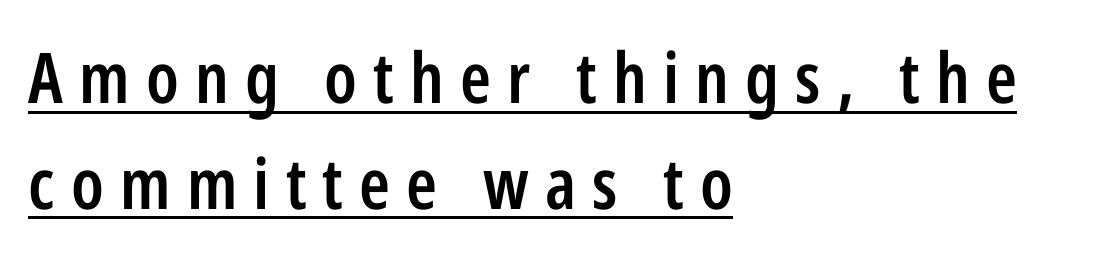
Notice how descenders clear the ascenders below comfortably — that's standard leading. Underline: present. The letters advance in unequal steps, a hallmark of proportional type. A roman cut, with each character standing at attention. The typesetting leans somewhat heavy: a semibold.
